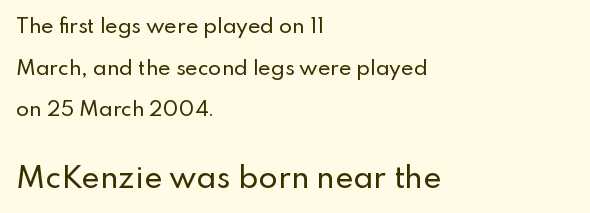
The image shows 28 px sans-serif type, upright; set left-aligned, loose line spacing (2.19x), normal letter spacing, not underlined; the second (bottom) block is 1.47x larger; low stroke contrast and a small x-height.
